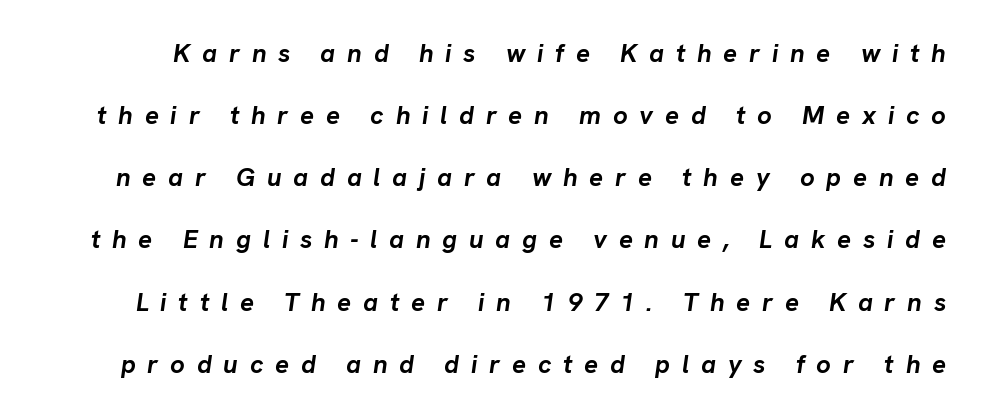
The image shows 26 px bold type, italic (leaning right); set loose line spacing (2.39x), unusually wide letter spacing (+0.45 em), not underlined.
